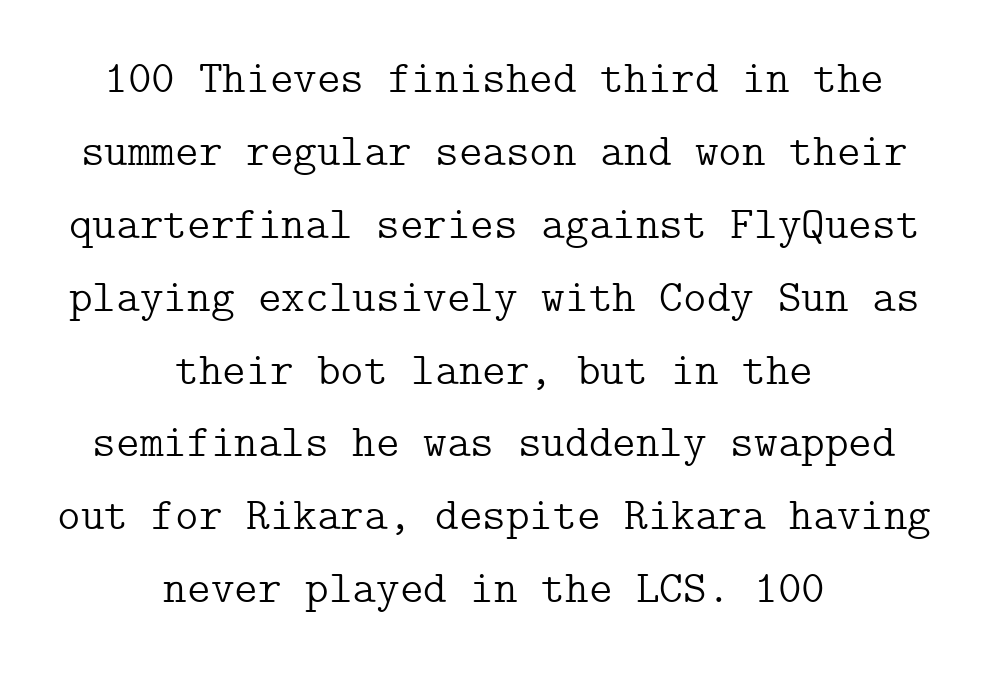
{"serif": "yes", "italic": "no", "bold": "no", "weight": "light", "width": "normal", "stroke_contrast": "low", "x_height": "medium", "underline": "no", "align": "center", "line_spacing": "normal", "line_spacing_ratio": 1.62, "letter_spacing": "normal", "letter_spacing_em": 0.0, "glyph_px": 45}
